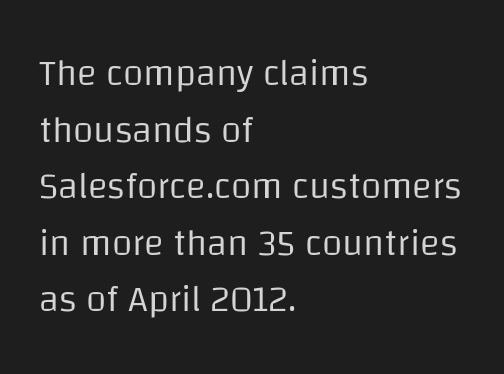
Q: Is the text bold? A: No.
Q: Is the text italic (slanted)? A: No, it is upright.
Q: Is the typeface a serif or a sans-serif typeface? A: Sans-serif.
Q: Is the text underlined? A: No.
Q: How is the paragraph aligned? A: Left-aligned.
Q: Is the spacing between letters normal or unusually wide? A: Normal.
Q: Is the spacing between lines tight, normal or loose? A: Normal.
Q: Width (condensed, normal, or wide)? A: Normal.
Q: Stroke contrast? A: Low.
Q: x-height? A: Large.
Q: Monospaced? A: No.
